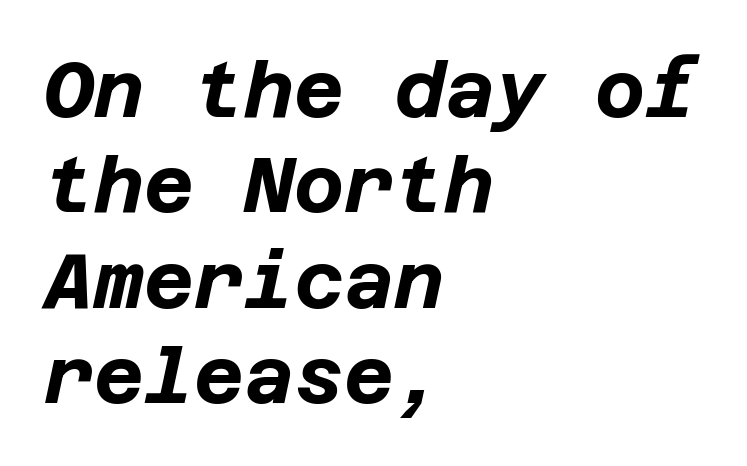
The image shows 77 px bold type, italic (leaning right); set left-aligned, line spacing 1.24x, normal letter spacing, not underlined; low stroke contrast and a large x-height.
